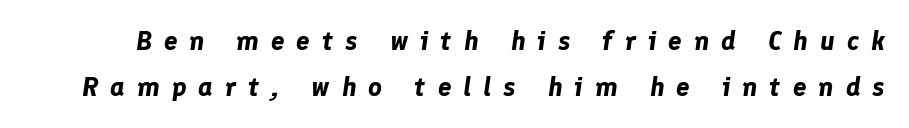
Q: Is the text bold? A: Yes.
Q: Is the text italic (slanted)? A: Yes, it leans right by about 8 degrees.
Q: Is the text underlined? A: No.
Q: Is the spacing between letters normal or unusually wide? A: Unusually wide.
